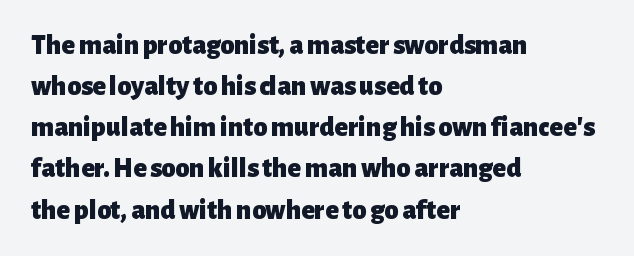
{"serif": "no", "italic": "no", "bold": "yes", "weight": "heavy", "width": "normal", "stroke_contrast": "low", "x_height": "medium", "monospaced": "no", "underline": "no", "align": "left", "line_spacing": "normal", "line_spacing_ratio": 1.47, "letter_spacing": "normal", "letter_spacing_em": 0.0, "glyph_px": 28}
